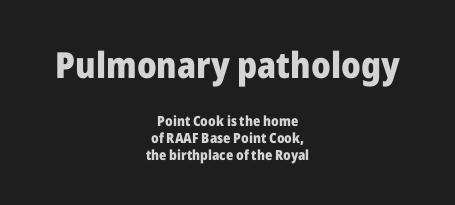
{"serif": "no", "italic": "no", "bold": "yes", "weight": "heavy", "width": "normal", "stroke_contrast": "low", "x_height": "medium", "monospaced": "no", "underline": "no", "align": "center", "line_spacing_ratio": 1.21, "letter_spacing": "normal", "letter_spacing_em": 0.0, "larger_block": "first", "size_ratio": 2.57, "glyph_px": 36}
